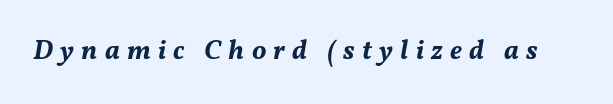
On the weight axis this lands at bold, roughly 700. Each row of text sits above clean, open space. Would a proofreader flag this as italicized? Yes. How are the letters spaced? Widely, with obvious added tracking.
